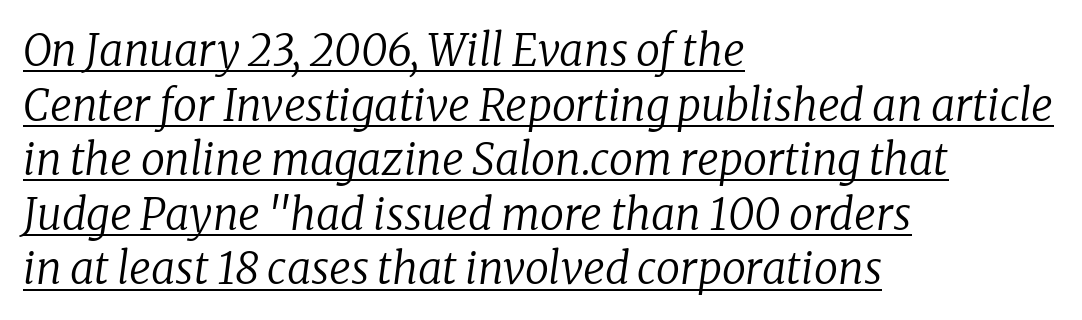
Q: Is the text bold? A: No.
Q: Is the text italic (slanted)? A: Yes, it leans right by about 8 degrees.
Q: Is the typeface a serif or a sans-serif typeface? A: Serif.
Q: Is the text underlined? A: Yes.
Q: How is the paragraph aligned? A: Left-aligned.
Q: Is the spacing between letters normal or unusually wide? A: Normal.
Q: Is the spacing between lines tight, normal or loose? A: Normal.
Q: Width (condensed, normal, or wide)? A: Normal.
Q: Stroke contrast? A: Low.
Q: x-height? A: Medium.
Q: Monospaced? A: No.
